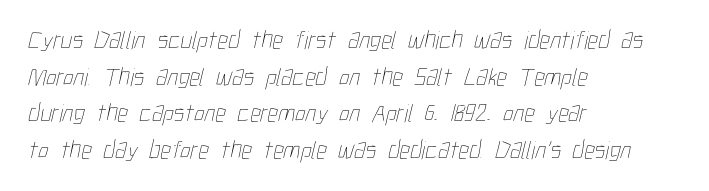
The image shows 26 px text type; set left-aligned, normal line spacing (1.41x), normal letter spacing, not underlined.
